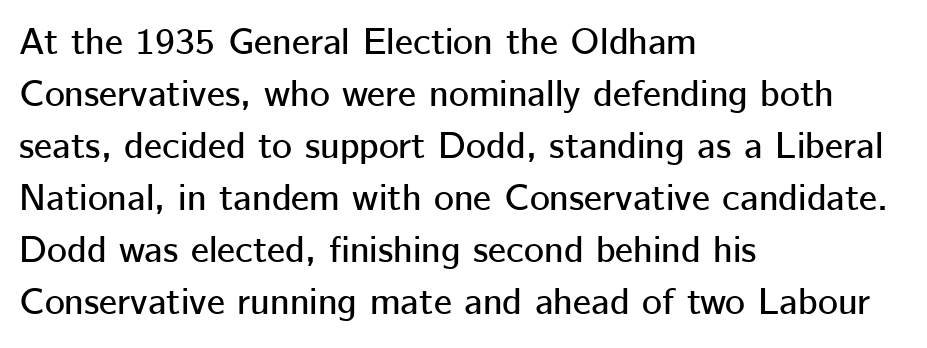
The image shows 38 px sans-serif type, upright; set left-aligned, normal line spacing (1.37x), normal letter spacing, not underlined; low stroke contrast and a medium x-height.
